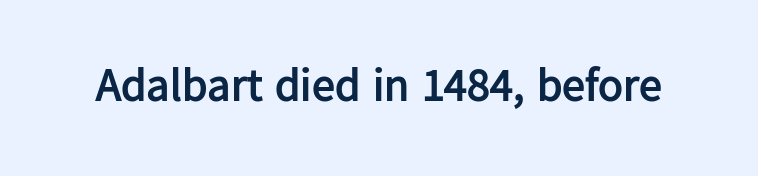
These lines are composed in type without serifs. The passage shown is typed in a proportional face where columns would drift. Observe the ordinary spacing: letters are neighbours, not strangers. Nope, not italic — everything's standing straight. What weight is shown? A full bold with thick strokes. The glyphs are unaccompanied by any horizontal stroke below them.
